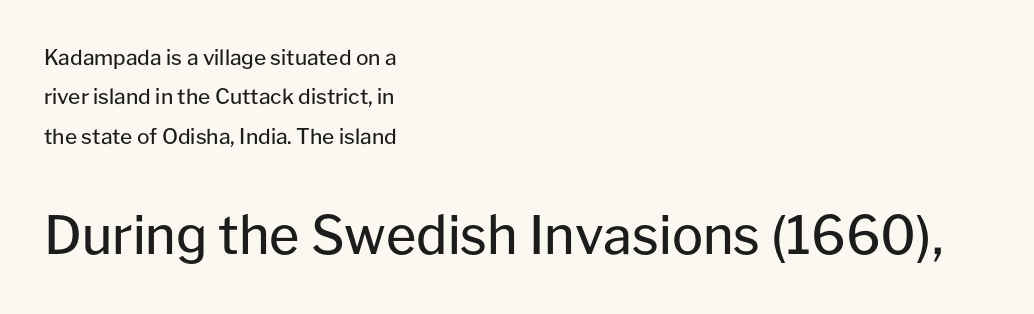
{"serif": "no", "italic": "no", "bold": "no", "weight": "regular", "width": "normal", "stroke_contrast": "low", "x_height": "medium", "monospaced": "no", "underline": "no", "align": "left", "line_spacing_ratio": 1.87, "letter_spacing": "normal", "letter_spacing_em": 0.0, "larger_block": "second", "size_ratio": 2.48, "glyph_px": 52}
